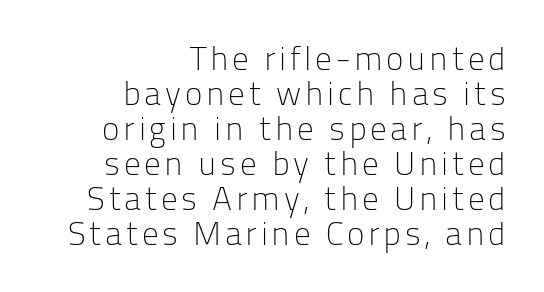
The image shows 33 px light sans-serif type, upright; set right-aligned, tight line spacing (1.06x), not underlined; low stroke contrast and a medium x-height.
